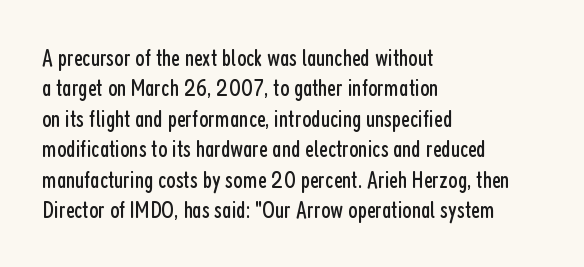
The type sits square on the baseline with zero lean. Only glyphs here, with clear space below each row. This sample is left-justified, so line endings fall wherever the words run out. Nothing unusual about the tracking: characters are spaced as the font intends. No extra ink here — the face is not bold.
